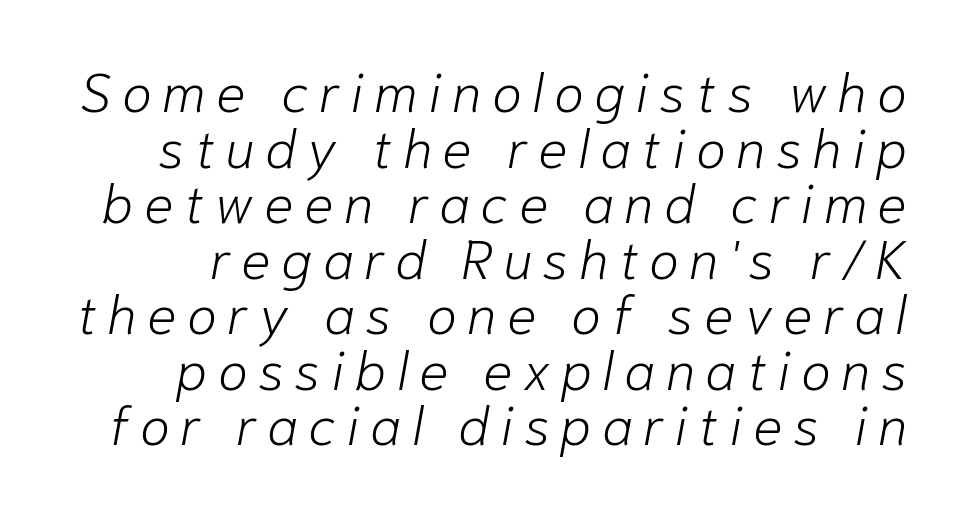
Q: Is the text bold? A: No.
Q: Is the text italic (slanted)? A: Yes, it leans right by about 10 degrees.
Q: Is the text underlined? A: No.
Q: Is the spacing between lines tight, normal or loose? A: Tight.
Q: Width (condensed, normal, or wide)? A: Normal.
Q: Stroke contrast? A: Low.
Q: x-height? A: Medium.
Q: Monospaced? A: No.
